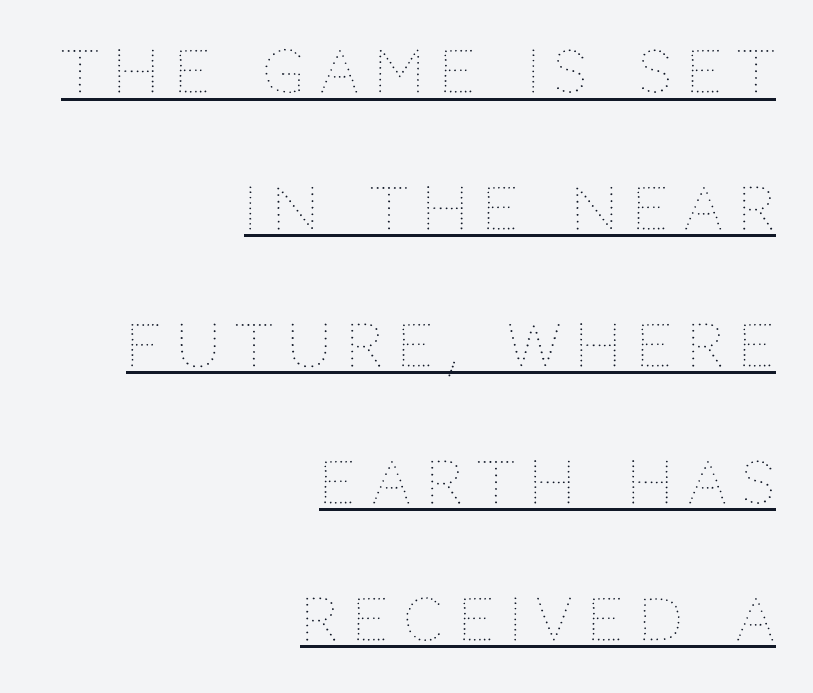
Unbolded letterforms with no extra heft. The sample's only ornament is a line tracing under the words. Rendered with straight, roman letterforms. This sample has the flowing, uneven cadence of proportional lettering. This sample is right-justified, so line beginnings fall wherever the words allow.
